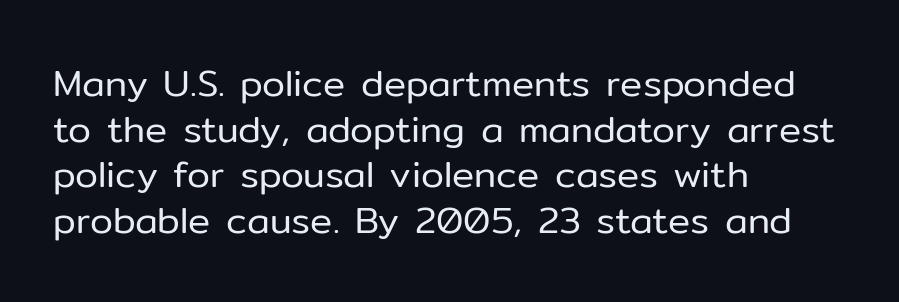
The image shows 37 px regular-weight sans-serif type, upright; set left-aligned, line spacing 1.23x, normal letter spacing, not underlined; low stroke contrast and a medium x-height.
